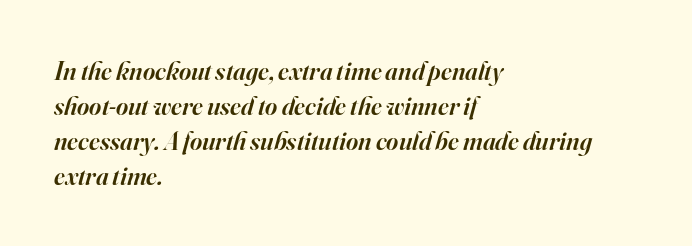
The image shows 26 px text type, italic (leaning right); set left-aligned, normal line spacing (1.34x), normal letter spacing, not underlined.
